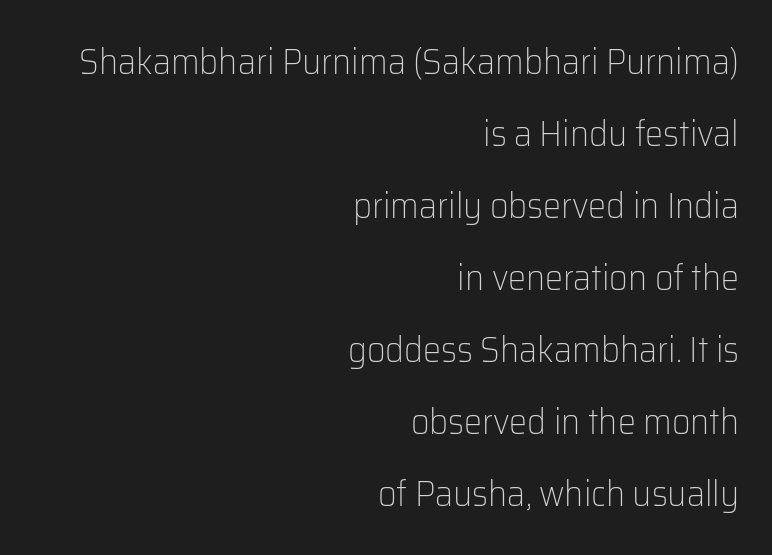
Q: Is the text bold? A: No.
Q: Is the text italic (slanted)? A: No, it is upright.
Q: Is the typeface a serif or a sans-serif typeface? A: Sans-serif.
Q: Is the text underlined? A: No.
Q: How is the paragraph aligned? A: Right-aligned.
Q: Is the spacing between letters normal or unusually wide? A: Normal.
Q: Is the spacing between lines tight, normal or loose? A: Loose.
Q: Width (condensed, normal, or wide)? A: Normal.
Q: Stroke contrast? A: Low.
Q: x-height? A: Medium.
Q: Monospaced? A: No.
